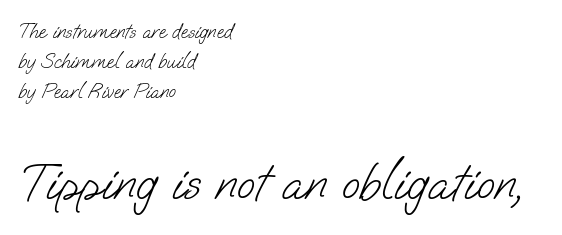
Of the two passages, the one underneath uses the larger point size. Unlike a traditional serif, this face leaves its strokes unadorned. Words float on clear page, feet unadorned. Rows of type keep a routine distance in the vertical direction. On a weight scale, this lands at 450 or below. Here the designer chose a conventional face with non-uniform glyph widths.
